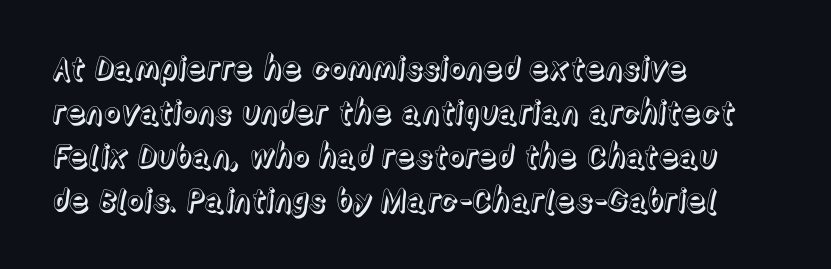
Q: Is the text italic (slanted)? A: Yes.
Q: Is the text underlined? A: No.
Q: How is the paragraph aligned? A: Left-aligned.
Q: Is the spacing between letters normal or unusually wide? A: Normal.
Q: Is the spacing between lines tight, normal or loose? A: Normal.
Q: Width (condensed, normal, or wide)? A: Normal.
Q: x-height? A: Medium.
Q: Monospaced? A: No.
